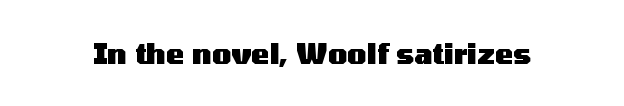
The image shows 28 px heavy, wide sans-serif type, upright; set normal letter spacing, not underlined; medium stroke contrast and a medium x-height.
